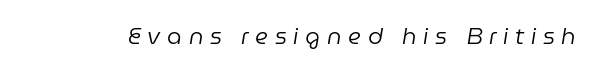
{"italic": "yes", "lean": "right", "slant_degrees": 9, "bold": "no", "underline": "no", "letter_spacing": "wide", "letter_spacing_em": 0.29, "glyph_px": 23}
